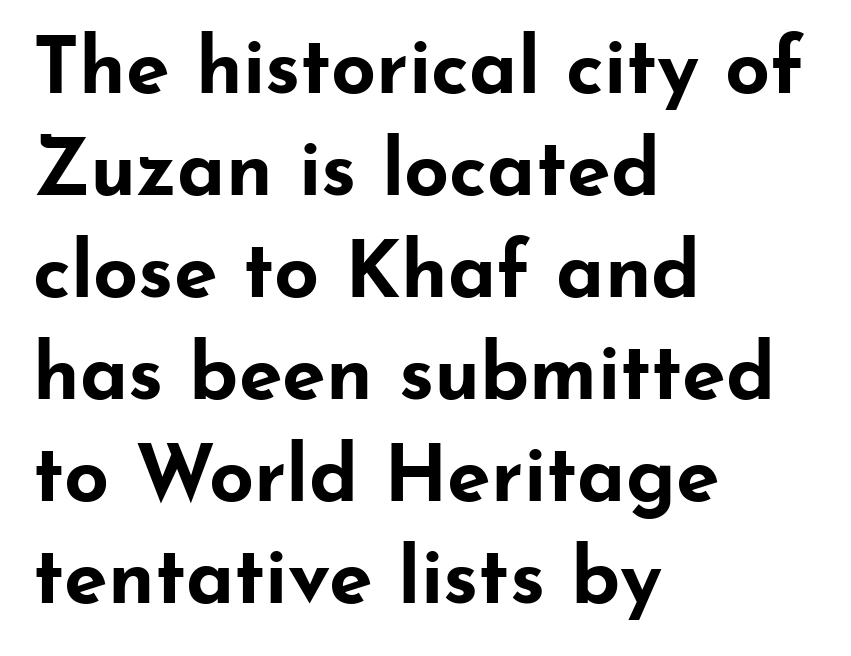
Nothing unusual about the tracking: characters are spaced as the font intends. The rendering uses natural spacing where letterforms have individual widths. The setting favours the left margin, as ordinary paragraphs usually do. The type sits square on the baseline with zero lean. Glance below the letters and you will spot only blank space.
